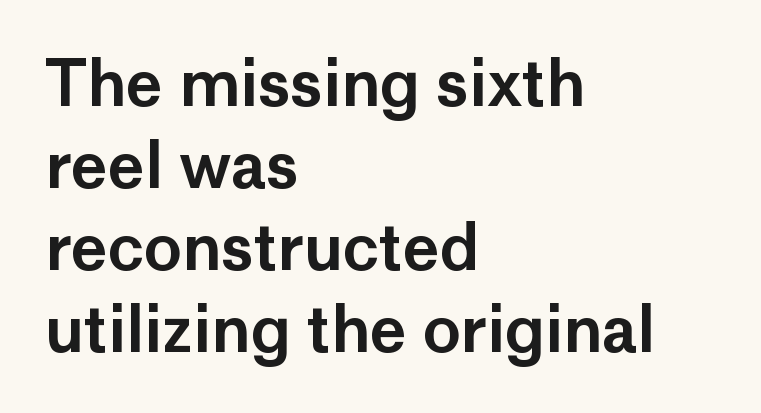
{"serif": "no", "italic": "no", "width": "normal", "stroke_contrast": "low", "x_height": "medium", "monospaced": "no", "underline": "no", "align": "left", "line_spacing": "normal", "line_spacing_ratio": 1.3, "letter_spacing": "normal", "letter_spacing_em": 0.0, "glyph_px": 63}
